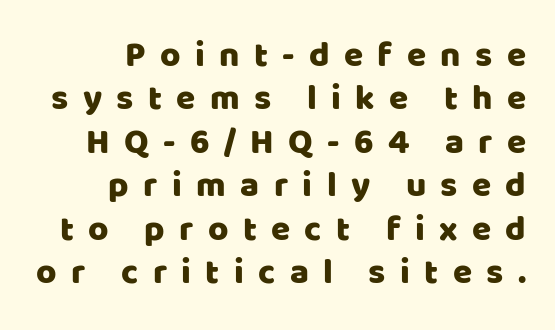
{"serif": "no", "italic": "no", "width": "normal", "stroke_contrast": "low", "x_height": "large", "monospaced": "no", "underline": "no", "align": "right", "line_spacing_ratio": 1.24, "letter_spacing": "wide", "letter_spacing_em": 0.41, "glyph_px": 35}
